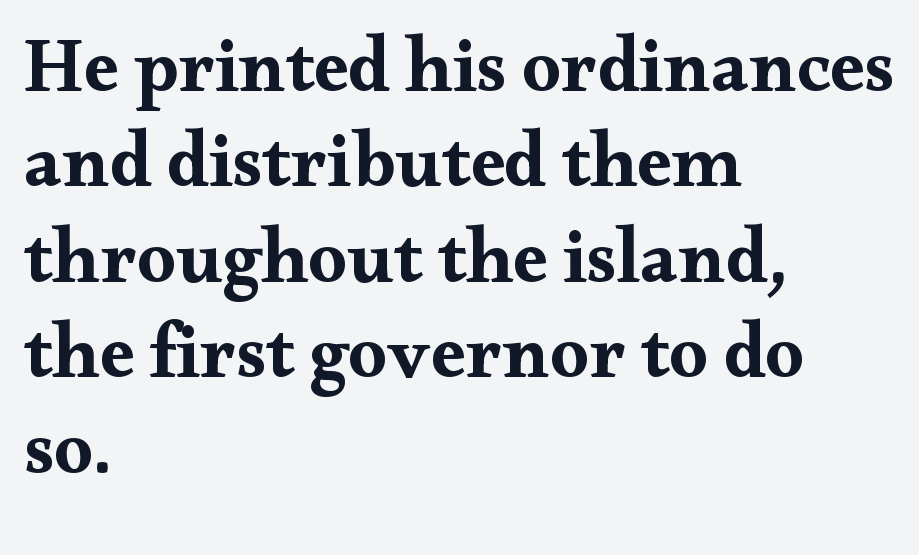
The image shows 77 px bold, wide serif type, upright; set left-aligned, line spacing 1.24x, normal letter spacing, not underlined; medium stroke contrast and a small x-height.
